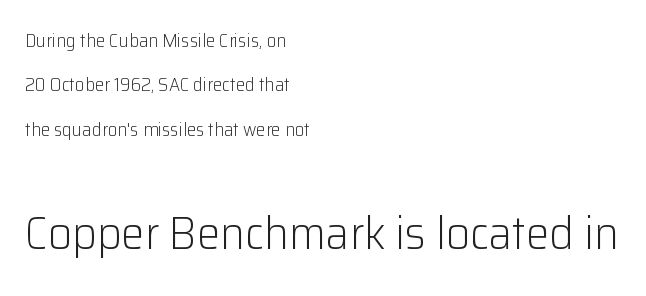
Here the designer chose a conventional face with non-uniform glyph widths. You could call the tracking neutral — neither tight nor loose. The lower block of text is set noticeably larger than the block above it. Observe the absence of serifs on each vertical stroke in this sample.
